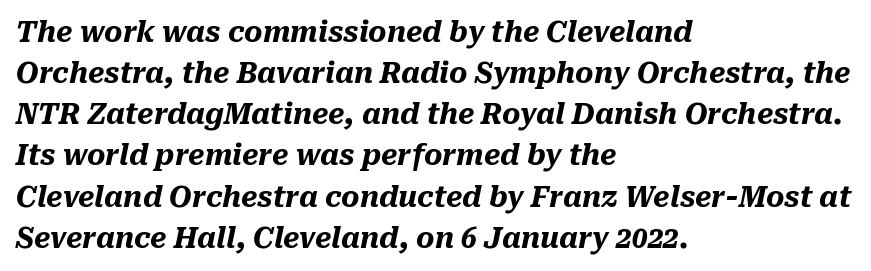
The image shows 28 px heavy type, italic (leaning right); set left-aligned, normal line spacing (1.47x), normal letter spacing, not underlined; medium stroke contrast and a medium x-height.
